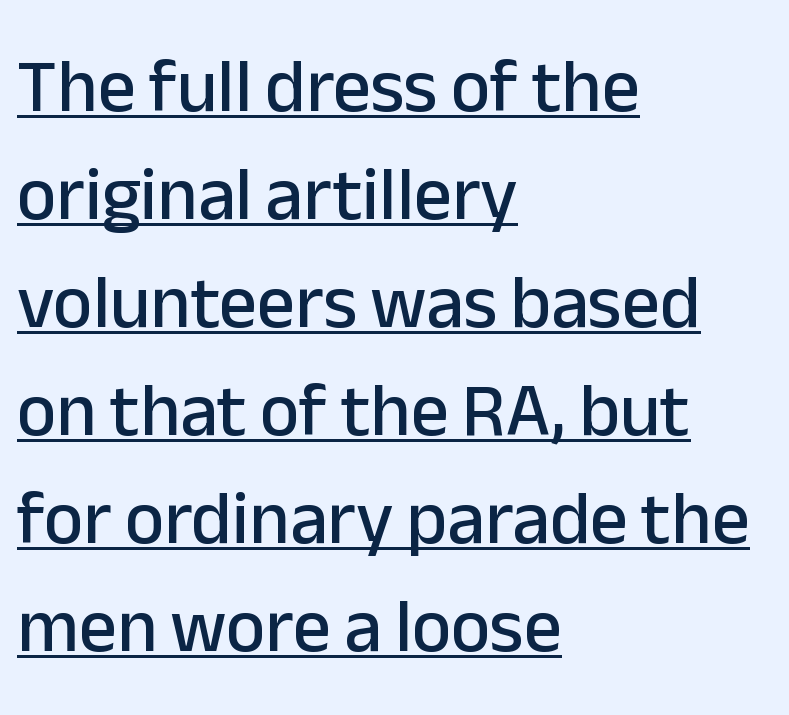
Q: Is the text italic (slanted)? A: No, it is upright.
Q: Is the typeface a serif or a sans-serif typeface? A: Sans-serif.
Q: Is the text underlined? A: Yes.
Q: How is the paragraph aligned? A: Left-aligned.
Q: Is the spacing between letters normal or unusually wide? A: Normal.
Q: Is the spacing between lines tight, normal or loose? A: Normal.
Q: Width (condensed, normal, or wide)? A: Normal.
Q: Stroke contrast? A: Low.
Q: x-height? A: Medium.
Q: Monospaced? A: No.
